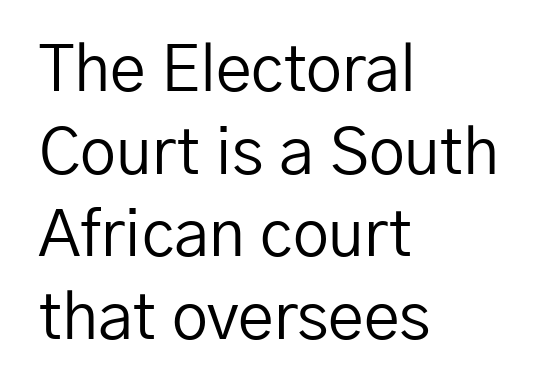
The image shows 64 px regular-weight sans-serif type, upright; set left-aligned, normal line spacing (1.29x), normal letter spacing, not underlined; low stroke contrast and a medium x-height.
